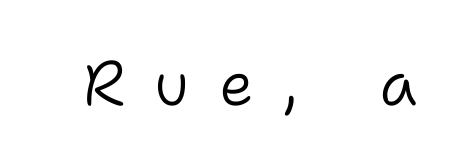
Varying glyph widths throughout — classic text-font behaviour. A light-to-regular cut is what we see here. The letters are spread apart with noticeably loose tracking. Every stem runs plumb, perpendicular to the baseline.
